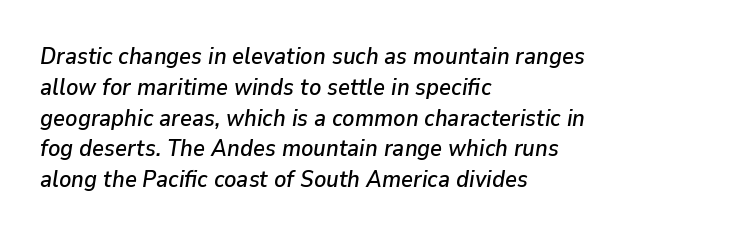
The image shows 23 px text type, italic (leaning right); set left-aligned, normal line spacing (1.34x), normal letter spacing, not underlined.
